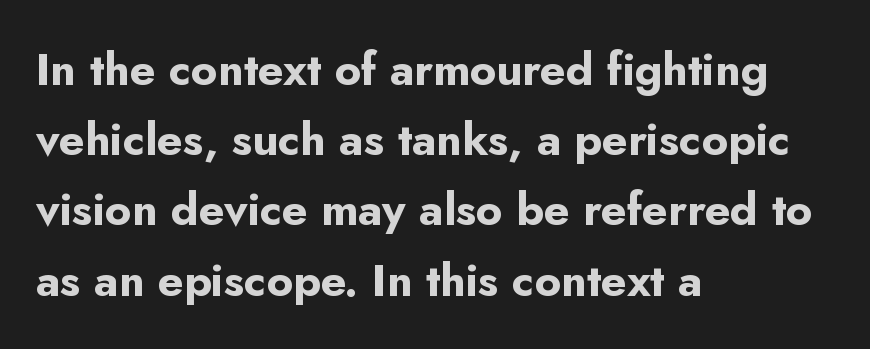
Is there any slant? The stems are plumb. The paragraph shown leans on its left margin. No feet cap the strokes, marking this as sans-serif type. How heavy is the stroke? Heavy — this is a bold.
